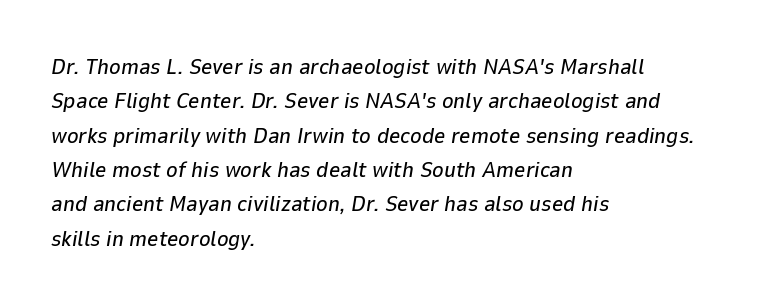
{"italic": "yes", "lean": "right", "slant_degrees": 9, "underline": "no", "align": "left", "line_spacing": "normal", "line_spacing_ratio": 1.56, "letter_spacing": "normal", "letter_spacing_em": 0.0, "glyph_px": 22}
